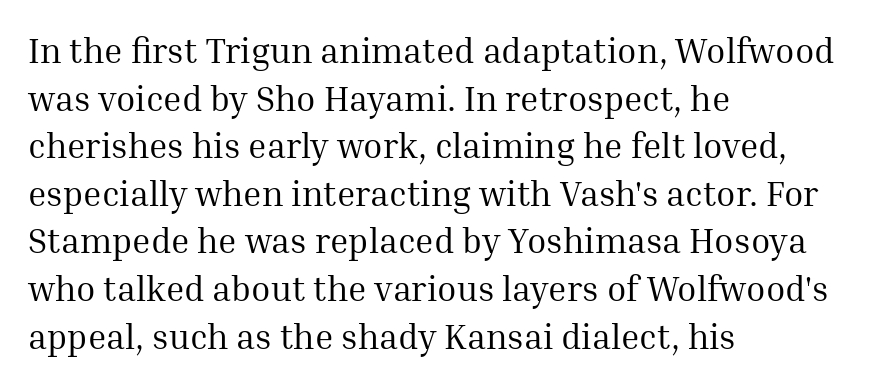
{"serif": "yes", "italic": "no", "bold": "no", "weight": "regular", "width": "normal", "stroke_contrast": "medium", "x_height": "medium", "monospaced": "no", "underline": "no", "align": "left", "line_spacing": "normal", "line_spacing_ratio": 1.36, "letter_spacing": "normal", "letter_spacing_em": 0.0, "glyph_px": 35}
